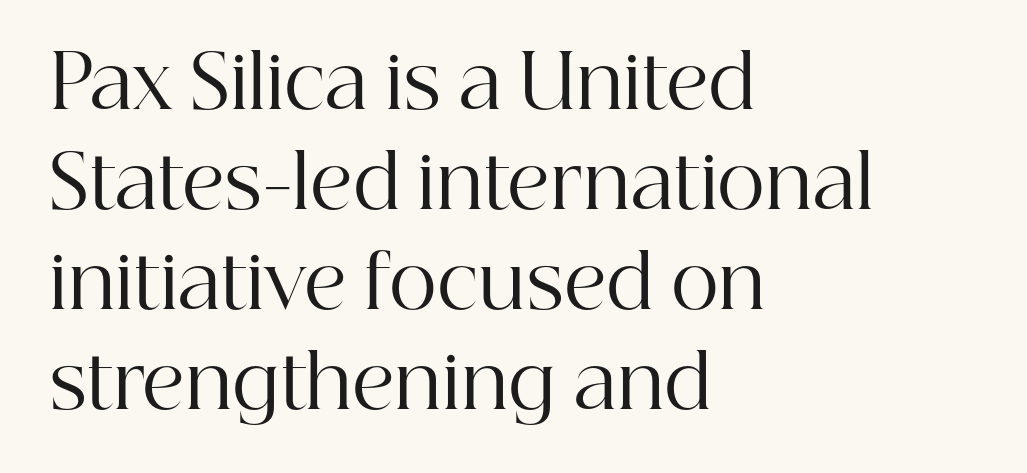
The image shows 74 px regular-weight serif type, upright; set left-aligned, normal line spacing (1.35x), normal letter spacing, not underlined; high stroke contrast and a medium x-height.
